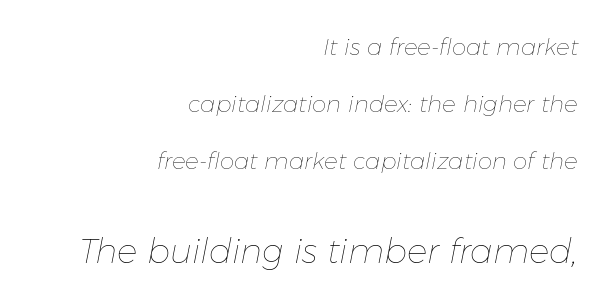
The image shows 34 px thin type, italic (leaning right); set right-aligned, loose line spacing (2.48x), normal letter spacing, not underlined; the second (bottom) block is 1.48x larger; low stroke contrast and a medium x-height.
